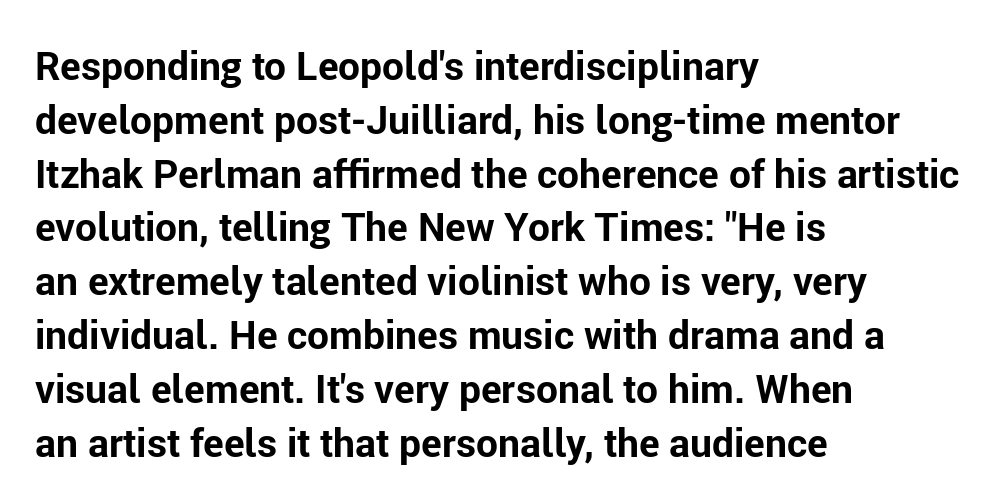
Q: Is the text bold? A: Yes.
Q: Is the text italic (slanted)? A: No, it is upright.
Q: Is the typeface a serif or a sans-serif typeface? A: Sans-serif.
Q: Is the text underlined? A: No.
Q: How is the paragraph aligned? A: Left-aligned.
Q: Is the spacing between letters normal or unusually wide? A: Normal.
Q: Is the spacing between lines tight, normal or loose? A: Normal.
Q: Width (condensed, normal, or wide)? A: Normal.
Q: Stroke contrast? A: Low.
Q: x-height? A: Medium.
Q: Monospaced? A: No.
